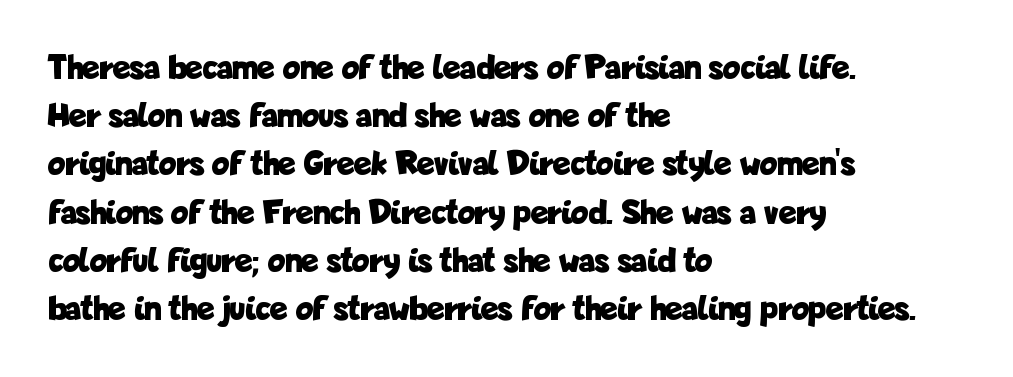
{"serif": "no", "italic": "no", "bold": "yes", "weight": "bold", "width": "condensed", "stroke_contrast": "low", "x_height": "medium", "monospaced": "no", "underline": "no", "align": "left", "line_spacing": "normal", "line_spacing_ratio": 1.34, "letter_spacing": "normal", "letter_spacing_em": 0.0, "glyph_px": 36}
